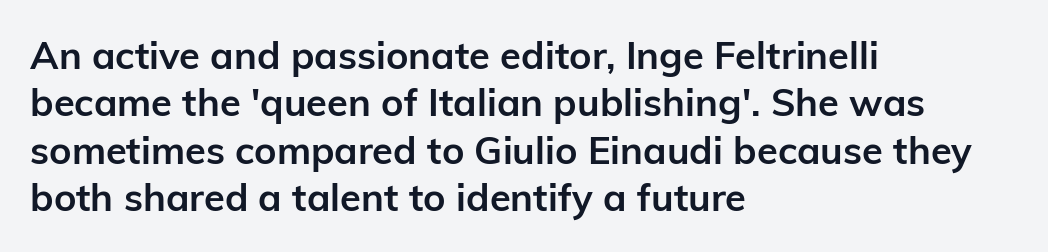
No word sits above an underline. The letters advance in unequal steps, a hallmark of proportional type. The face used here has the dense, thick strokes of a bold. Evenly set lines give the paragraph a standard silhouette. This is the regular roman posture of the typeface. Nothing sits at the stroke ends, so this counts as sans-serif.
